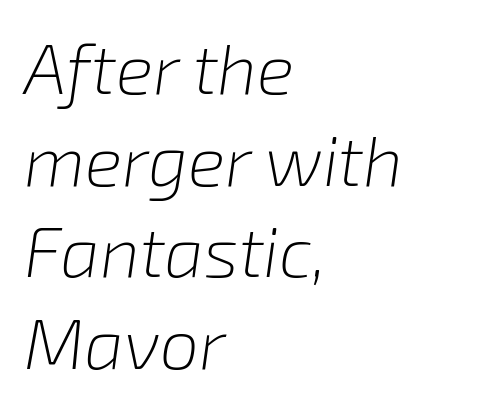
The image shows 70 px light type, italic (leaning right); set left-aligned, normal line spacing (1.31x), normal letter spacing, not underlined; low stroke contrast and a medium x-height.
